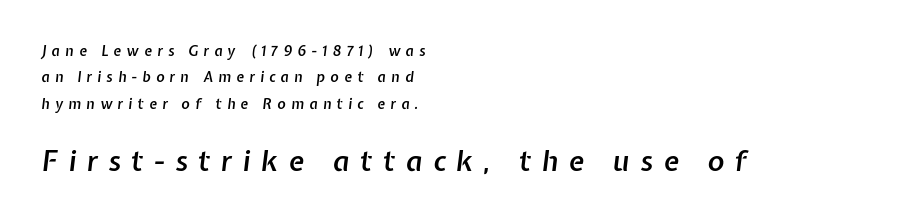
The image shows 28 px semibold type, italic (leaning right); set left-aligned, line spacing 1.88x, unusually wide letter spacing (+0.38 em), not underlined; the second (bottom) block is 2.0x larger; low stroke contrast and a medium x-height.
